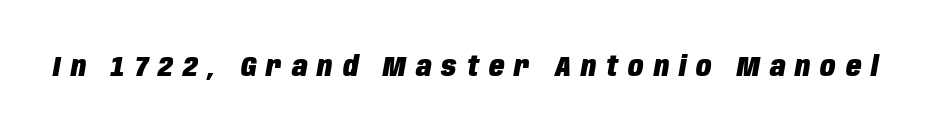
The letterforms stand isolated, each surrounded by extra space. Style check: oblique. The face used here is proportionally spaced, like ordinary book or web type. Plenty of ink on the page — the face is bold.
